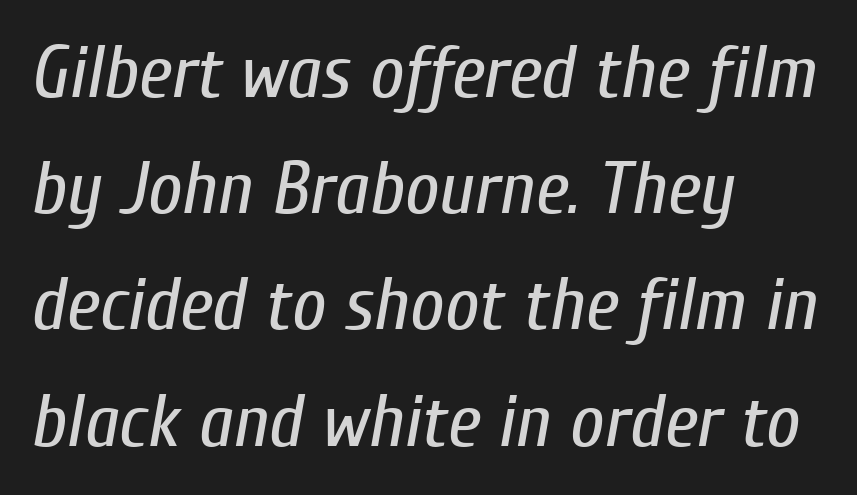
The image shows 75 px regular-weight, condensed type, italic (leaning right); set left-aligned, normal line spacing (1.55x), normal letter spacing, not underlined; low stroke contrast and a medium x-height.
